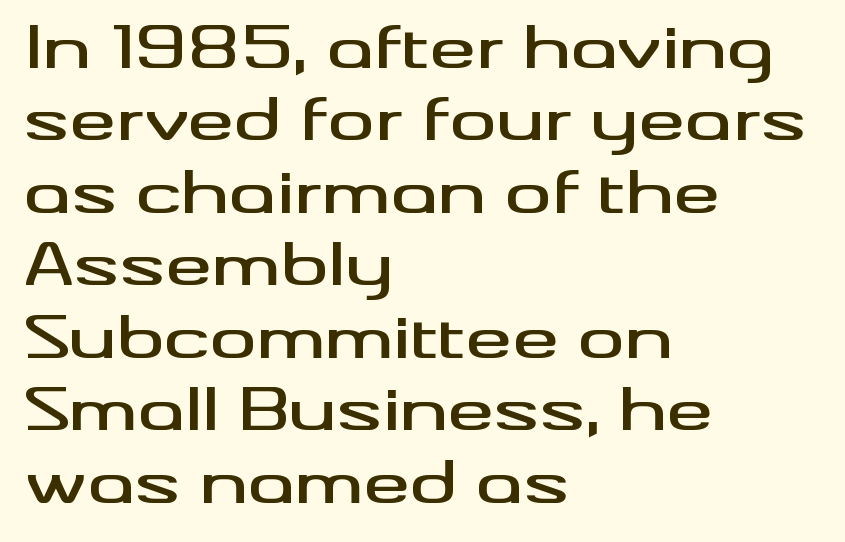
Q: Is the text italic (slanted)? A: No, it is upright.
Q: Is the typeface a serif or a sans-serif typeface? A: Sans-serif.
Q: Is the text underlined? A: No.
Q: How is the paragraph aligned? A: Left-aligned.
Q: Is the spacing between letters normal or unusually wide? A: Normal.
Q: Is the spacing between lines tight, normal or loose? A: Normal.
Q: Width (condensed, normal, or wide)? A: Wide.
Q: Stroke contrast? A: Medium.
Q: x-height? A: Small.
Q: Monospaced? A: No.
